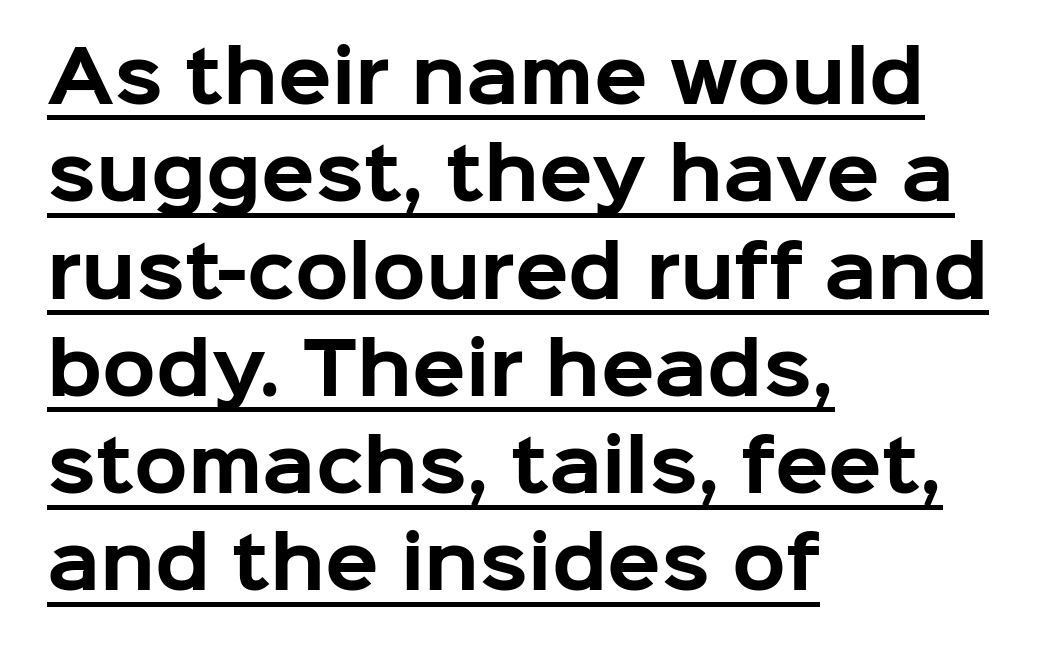
{"serif": "no", "italic": "no", "bold": "yes", "weight": "bold", "width": "normal", "stroke_contrast": "low", "x_height": "medium", "monospaced": "no", "underline": "yes", "align": "left", "line_spacing": "normal", "line_spacing_ratio": 1.39, "letter_spacing": "normal", "letter_spacing_em": 0.0, "glyph_px": 70}
